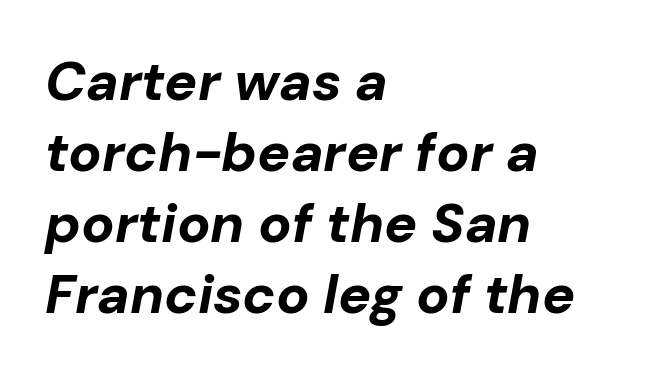
{"italic": "yes", "lean": "right", "slant_degrees": 10, "bold": "yes", "weight": "bold", "width": "normal", "stroke_contrast": "low", "x_height": "medium", "monospaced": "no", "underline": "no", "align": "left", "line_spacing": "normal", "line_spacing_ratio": 1.29, "letter_spacing": "normal", "letter_spacing_em": 0.0, "glyph_px": 55}
